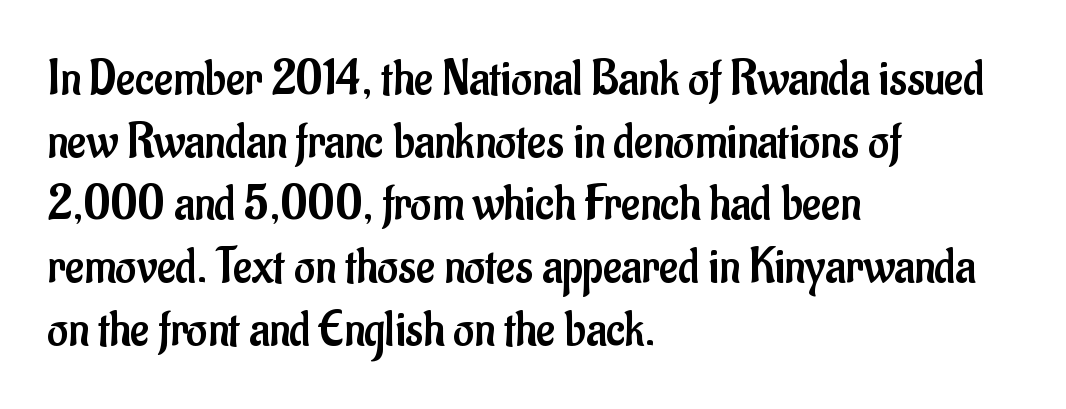
The image shows 51 px regular-weight, condensed sans-serif type, upright; set left-aligned, line spacing 1.23x, normal letter spacing, not underlined; low stroke contrast and a small x-height.
